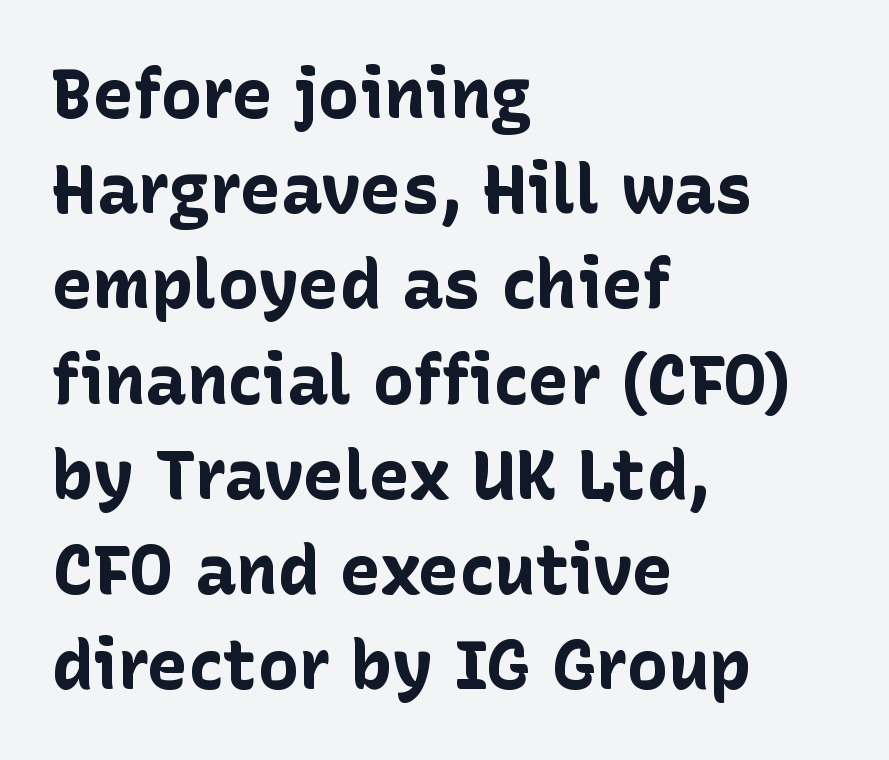
Q: Is the text bold? A: Yes.
Q: Is the text italic (slanted)? A: No, it is upright.
Q: Is the typeface a serif or a sans-serif typeface? A: Sans-serif.
Q: Is the text underlined? A: No.
Q: How is the paragraph aligned? A: Left-aligned.
Q: Is the spacing between letters normal or unusually wide? A: Normal.
Q: Is the spacing between lines tight, normal or loose? A: Normal.
Q: Width (condensed, normal, or wide)? A: Normal.
Q: Stroke contrast? A: Low.
Q: x-height? A: Medium.
Q: Monospaced? A: No.
